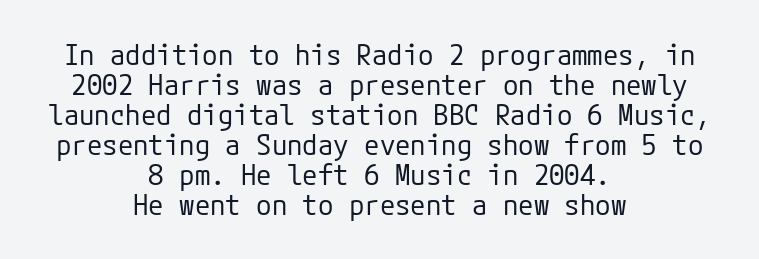
Regarding serifs, this sample does without them. Upright lettering throughout. The cut favours lightness, reaching ordinary text weight at its darkest. You could call the tracking neutral — neither tight nor loose. Interline gaps are noticeably narrow in this sample. Neither beginnings nor endings align; midpoints do.
